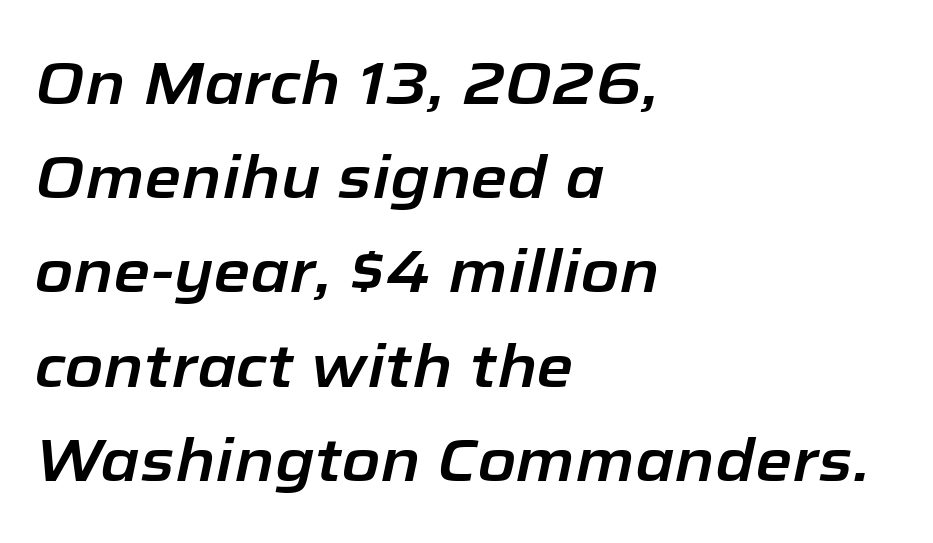
{"italic": "yes", "lean": "right", "slant_degrees": 12, "width": "normal", "stroke_contrast": "low", "x_height": "medium", "monospaced": "no", "underline": "no", "align": "left", "line_spacing": "normal", "line_spacing_ratio": 1.57, "letter_spacing": "normal", "letter_spacing_em": 0.0, "glyph_px": 60}
